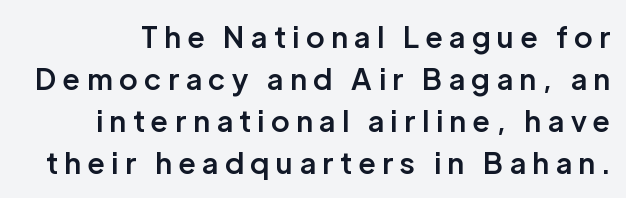
How are the letters spaced? Widely, with obvious added tracking. A sans-serif font was chosen for this passage. These words are printed semibold, heavier than regular yet not bold. Every character sits straight up, as roman type does. The face used here is proportionally spaced, like ordinary book or web type. The block of text has a typical density, with ordinary space between rows.
